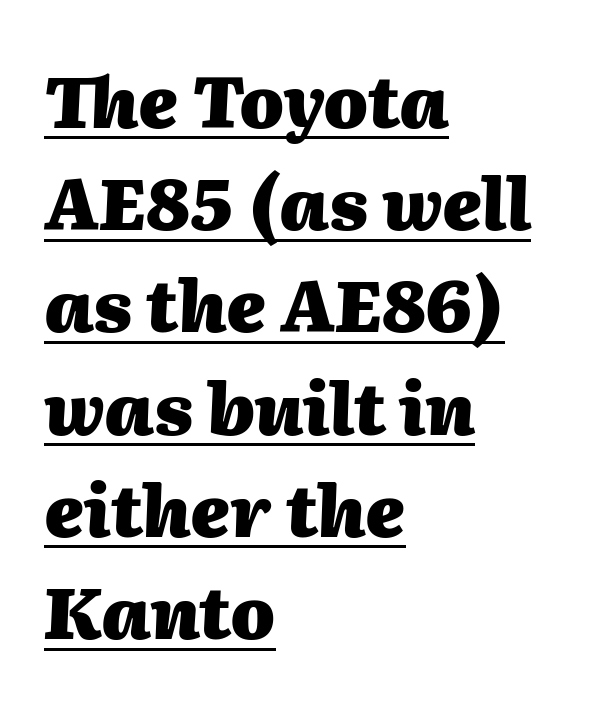
The image shows 71 px heavy type, italic (leaning right); set left-aligned, normal line spacing (1.44x), normal letter spacing, underlined; medium stroke contrast and a medium x-height.
